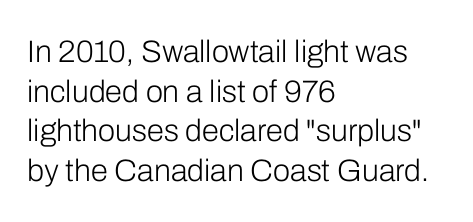
Unbolded letterforms with no extra heft. Each line starts at the same left margin while the right side varies. Line spacing here is normal. Stroke terminals: plain, sans-serif.
